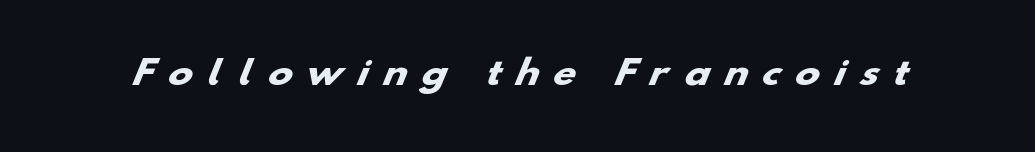
{"serif": "no", "bold": "yes", "weight": "heavy", "width": "wide", "stroke_contrast": "low", "x_height": "small", "monospaced": "no", "underline": "no", "letter_spacing": "wide", "letter_spacing_em": 0.47, "glyph_px": 33}
